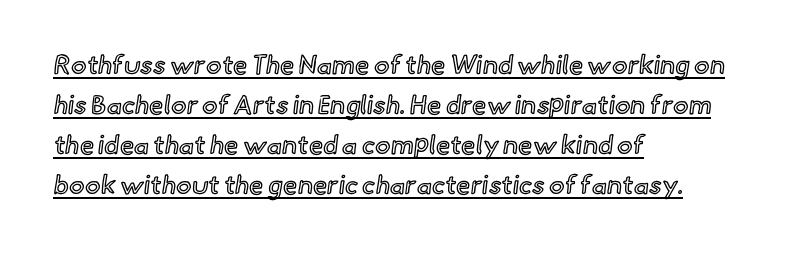
Q: Is the text italic (slanted)? A: Yes.
Q: Is the text underlined? A: Yes.
Q: How is the paragraph aligned? A: Left-aligned.
Q: Is the spacing between letters normal or unusually wide? A: Normal.
Q: Is the spacing between lines tight, normal or loose? A: Normal.
